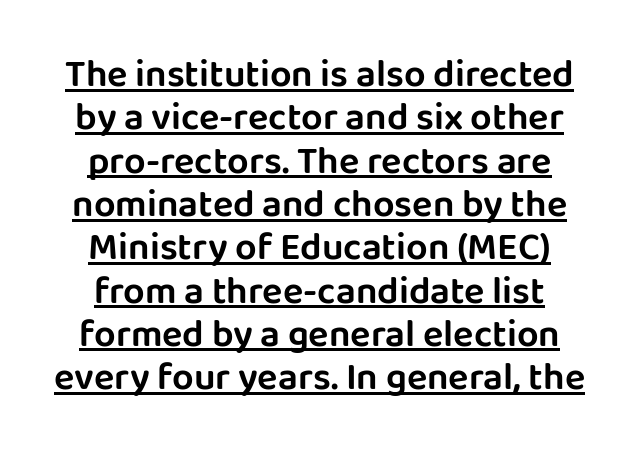
Students, observe: this is what under-led, compact text looks like. In CSS terms this would be text-align: center. The letters advance in unequal steps, a hallmark of proportional type. Nothing unusual about the tracking: characters are spaced as the font intends. Type style note: lacks serifs. Does a line run under the words? Yes, clearly.
